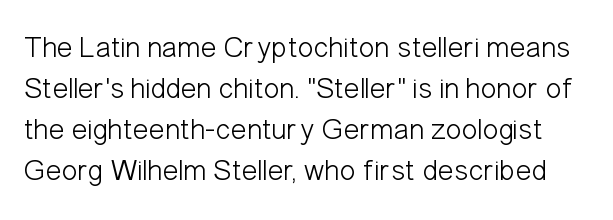
{"serif": "no", "italic": "no", "bold": "no", "weight": "light", "width": "condensed", "stroke_contrast": "low", "x_height": "medium", "monospaced": "no", "underline": "no", "line_spacing": "normal", "line_spacing_ratio": 1.37, "letter_spacing": "normal", "letter_spacing_em": 0.0, "glyph_px": 30}
